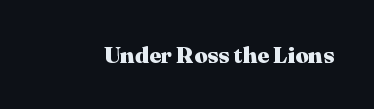
{"italic": "no", "bold": "yes", "underline": "no", "letter_spacing": "normal", "letter_spacing_em": 0.0, "glyph_px": 23}
